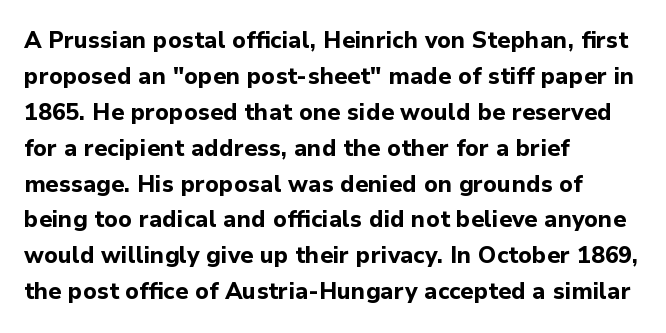
{"italic": "no", "bold": "yes", "underline": "no", "align": "left", "line_spacing": "normal", "line_spacing_ratio": 1.56, "letter_spacing": "normal", "letter_spacing_em": 0.0, "glyph_px": 23}
